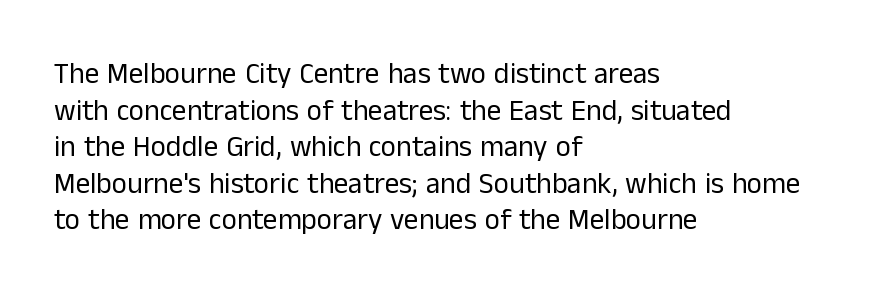
The image shows 29 px regular-weight sans-serif type, upright; set left-aligned, normal line spacing (1.26x), normal letter spacing, not underlined; low stroke contrast and a medium x-height.
